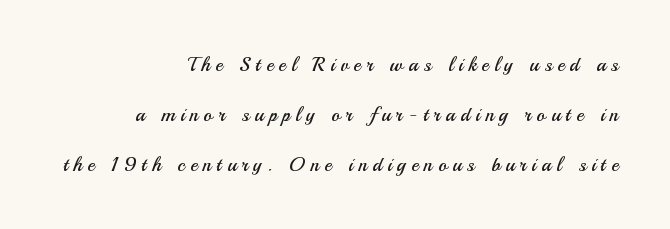
The image shows 20 px text type; set right-aligned, loose line spacing (2.49x), unusually wide letter spacing (+0.27 em), not underlined.
